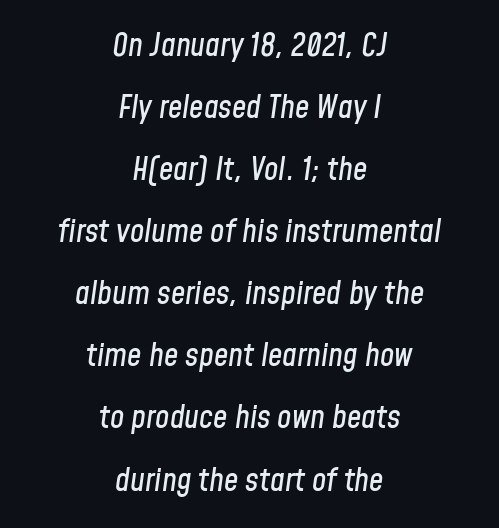
The image shows 32 px condensed type, italic (leaning right); set centered, loose line spacing (1.94x), normal letter spacing, not underlined; low stroke contrast and a medium x-height.
